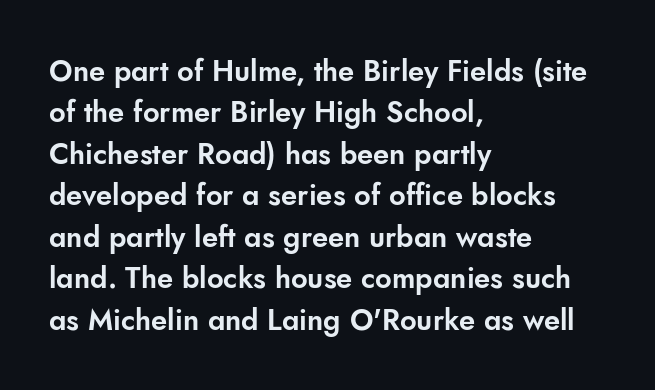
The image shows 29 px sans-serif type, upright; set left-aligned, normal line spacing (1.43x), normal letter spacing, not underlined; low stroke contrast and a small x-height.
